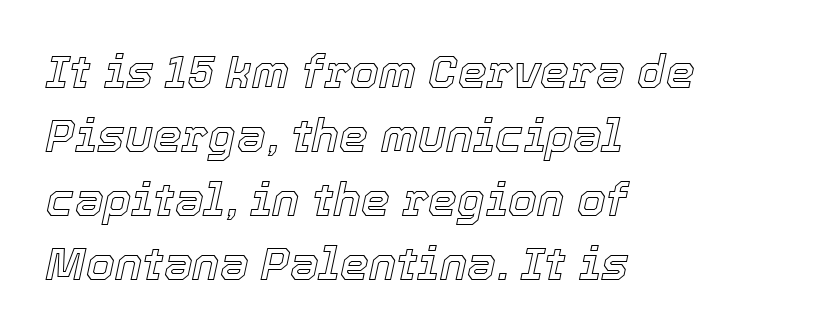
{"italic": "yes", "lean": "right", "slant_degrees": 12, "width": "normal", "x_height": "medium", "monospaced": "no", "underline": "no", "align": "left", "line_spacing": "normal", "line_spacing_ratio": 1.39, "letter_spacing": "normal", "letter_spacing_em": 0.0, "glyph_px": 46}
